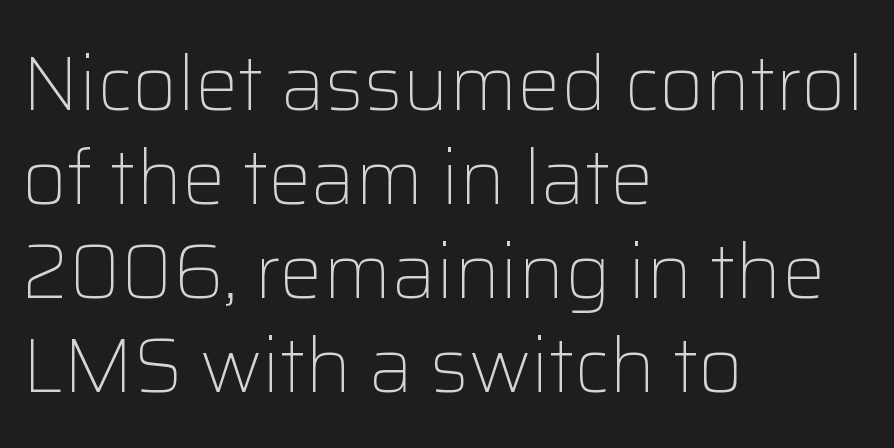
The image shows 77 px light sans-serif type, upright; set left-aligned, line spacing 1.22x, normal letter spacing, not underlined; low stroke contrast and a medium x-height.
